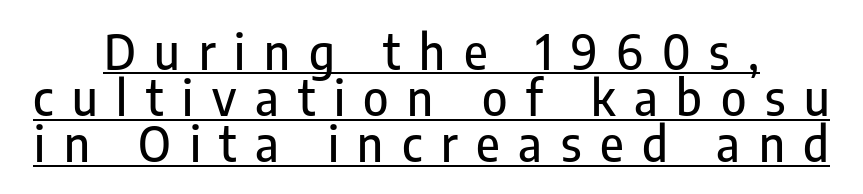
Q: Is the text italic (slanted)? A: No, it is upright.
Q: Is the typeface a serif or a sans-serif typeface? A: Sans-serif.
Q: Is the text underlined? A: Yes.
Q: How is the paragraph aligned? A: Centered.
Q: Is the spacing between letters normal or unusually wide? A: Unusually wide.
Q: Is the spacing between lines tight, normal or loose? A: Tight.
Q: Width (condensed, normal, or wide)? A: Condensed.
Q: Stroke contrast? A: Low.
Q: x-height? A: Medium.
Q: Monospaced? A: No.
